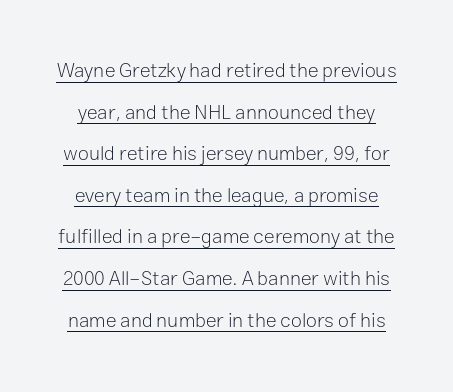
{"italic": "no", "bold": "no", "underline": "yes", "line_spacing": "loose", "line_spacing_ratio": 2.08, "letter_spacing": "normal", "letter_spacing_em": 0.0, "glyph_px": 20}
